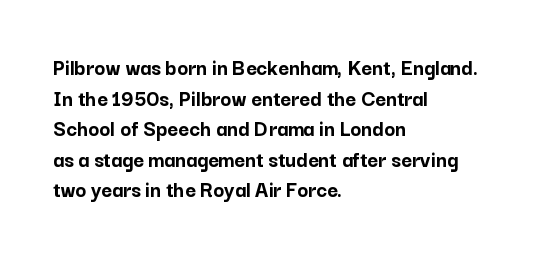
The image shows 23 px bold type, upright; set left-aligned, normal line spacing (1.33x), normal letter spacing, not underlined.
